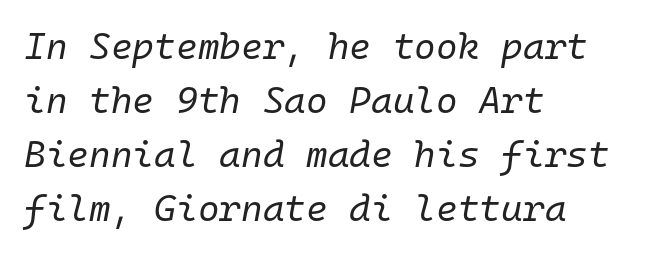
The image shows 37 px regular-weight type, italic (leaning right), monospaced; set left-aligned, normal line spacing (1.46x), normal letter spacing, not underlined; low stroke contrast and a medium x-height.
